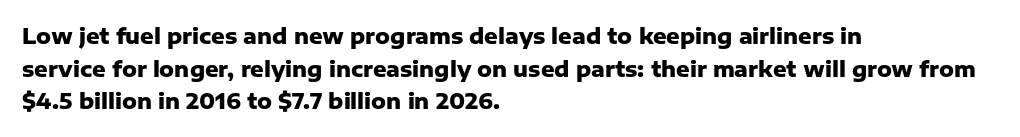
Q: Is the text bold? A: Yes.
Q: Is the text italic (slanted)? A: No, it is upright.
Q: Is the text underlined? A: No.
Q: How is the paragraph aligned? A: Left-aligned.
Q: Is the spacing between letters normal or unusually wide? A: Normal.
Q: Is the spacing between lines tight, normal or loose? A: Normal.
